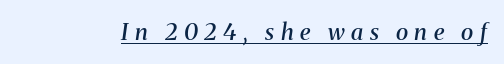
Compared with undecorated copy, this sample adds a rule below the words. This rendering widens character spacing well past its baseline value. Notice how the stems are inclined rather than vertical — that's the hallmark of italics. The face used here is a semibold: visibly heavier than regular, lighter than bold.
